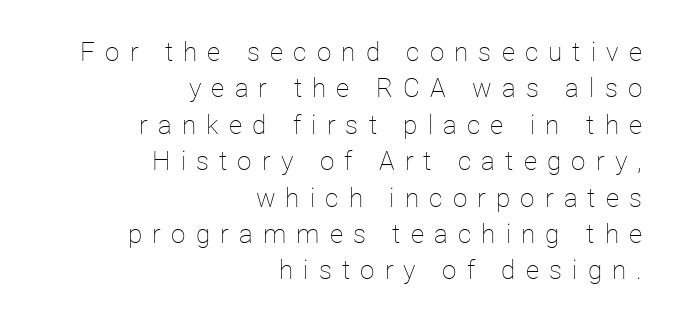
{"italic": "no", "bold": "no", "underline": "no", "align": "right", "line_spacing": "normal", "line_spacing_ratio": 1.4, "letter_spacing": "wide", "letter_spacing_em": 0.39, "glyph_px": 26}
